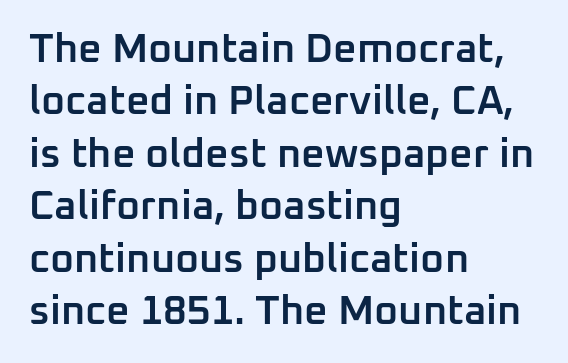
The image shows 41 px semibold sans-serif type, upright; set left-aligned, normal line spacing (1.28x), normal letter spacing, not underlined; low stroke contrast and a medium x-height.
